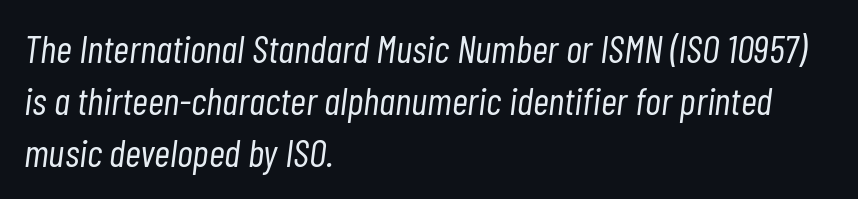
The axis of the letterforms is tilted away from vertical. Baseline-to-baseline distance is the conventional proportion of letter height. No letter is thick-stroked: the sample isn't bold. The specimen omits any rule beneath the text block's lines. One-word summary of the alignment: left.
